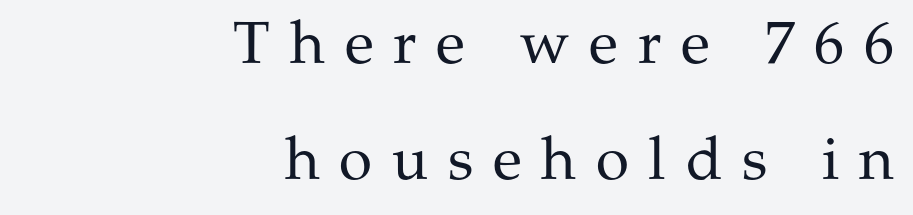
The image shows 60 px regular-weight serif type, upright; set right-aligned, loose line spacing (1.93x), unusually wide letter spacing (+0.33 em), not underlined; medium stroke contrast and a medium x-height.
